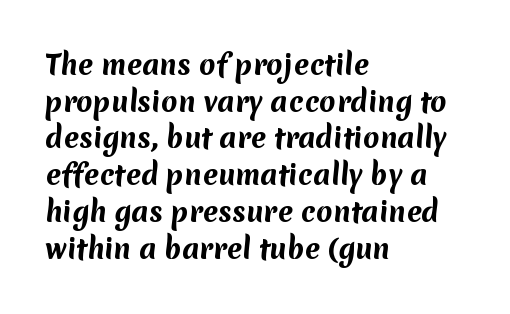
{"bold": "yes", "underline": "no", "align": "left", "line_spacing": "normal", "line_spacing_ratio": 1.36, "letter_spacing": "normal", "letter_spacing_em": 0.0, "glyph_px": 27}
